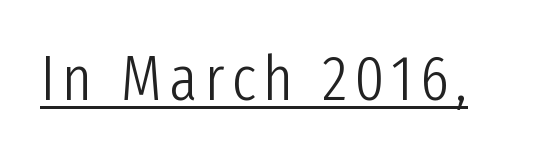
Descenders here cross a horizontal rule under the line. Note the varied advance widths — an 'i' is clearly narrower than an 'm'. A typesetter would label this face a sans. Nothing heavy about these letters — not bold at all. Characters remain perfectly vertical along every line.
